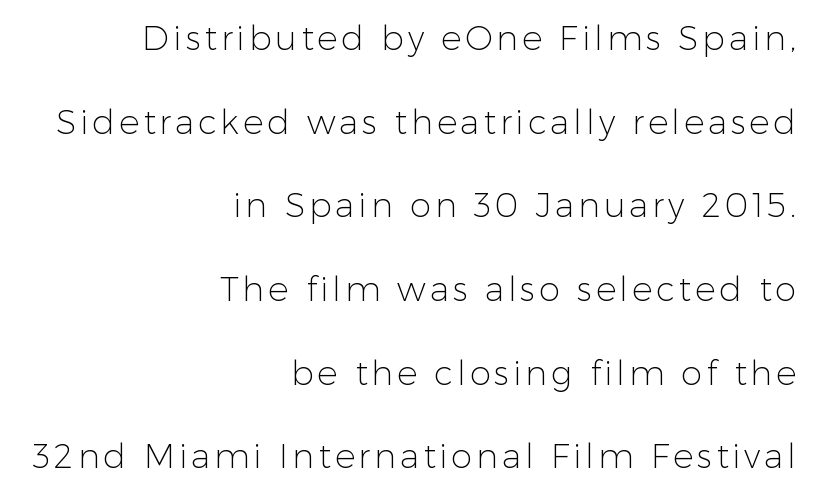
The image shows 34 px light sans-serif type, upright; set right-aligned, loose line spacing (2.46x), not underlined; low stroke contrast and a medium x-height.
